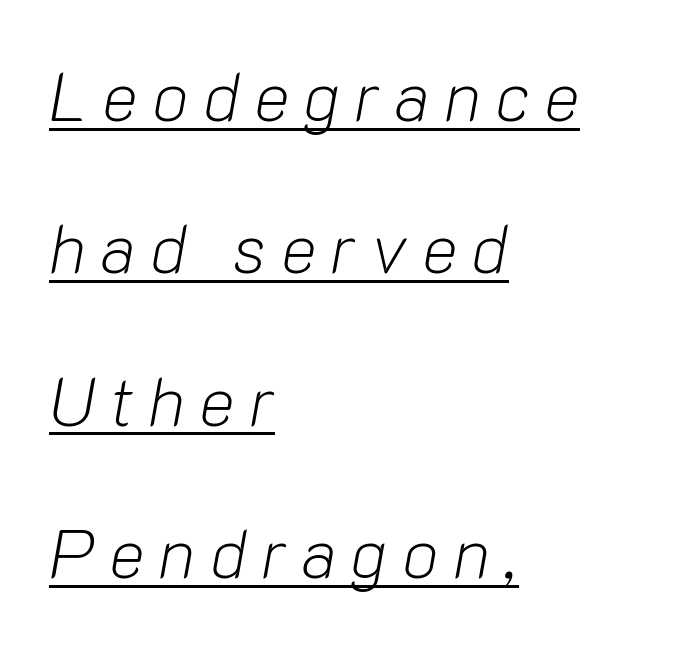
The image shows 68 px light type, italic (leaning right); set left-aligned, loose line spacing (2.24x), unusually wide letter spacing (+0.21 em), underlined; low stroke contrast and a medium x-height.
